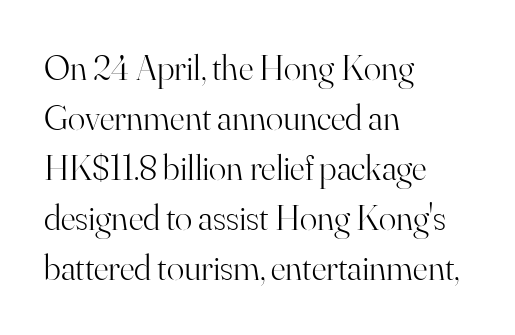
{"serif": "yes", "italic": "no", "bold": "no", "weight": "light", "width": "normal", "stroke_contrast": "high", "x_height": "small", "monospaced": "no", "underline": "no", "align": "left", "line_spacing": "normal", "line_spacing_ratio": 1.39, "letter_spacing": "normal", "letter_spacing_em": 0.0, "glyph_px": 36}
